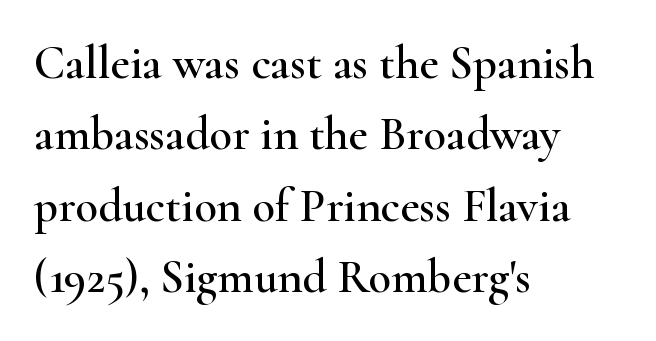
Q: Is the text italic (slanted)? A: No, it is upright.
Q: Is the typeface a serif or a sans-serif typeface? A: Serif.
Q: Is the text underlined? A: No.
Q: How is the paragraph aligned? A: Left-aligned.
Q: Is the spacing between letters normal or unusually wide? A: Normal.
Q: Is the spacing between lines tight, normal or loose? A: Normal.
Q: Width (condensed, normal, or wide)? A: Wide.
Q: Stroke contrast? A: High.
Q: x-height? A: Small.
Q: Monospaced? A: No.
